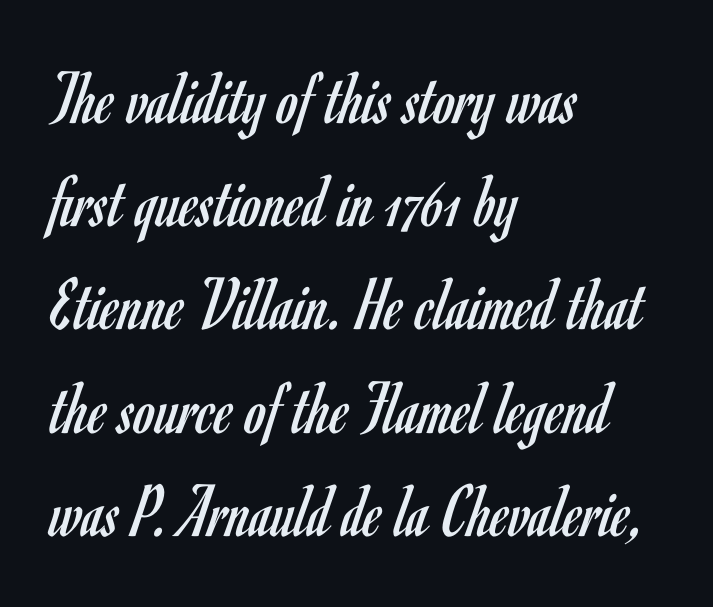
Is this a heavy cut? Hardly; it is regular or lighter. The letters advance in unequal steps, a hallmark of proportional type. Underlining? Definitely not there.
